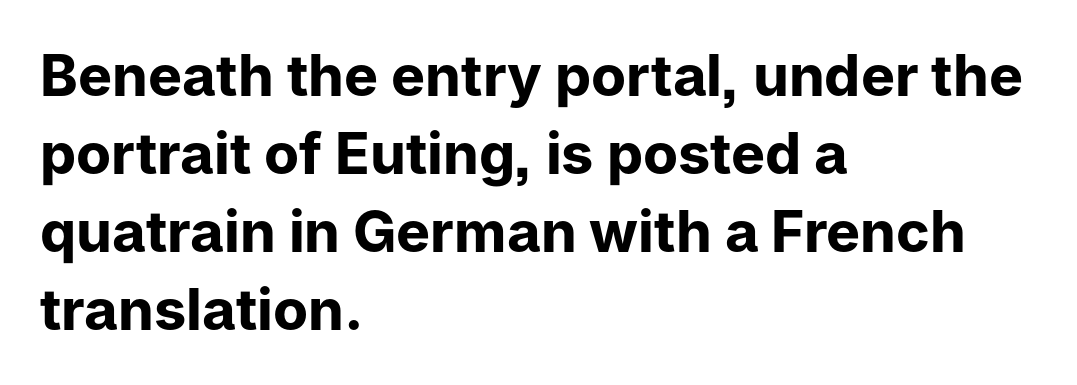
The image shows 57 px bold sans-serif type, upright; set left-aligned, normal line spacing (1.37x), normal letter spacing, not underlined; low stroke contrast and a medium x-height.
